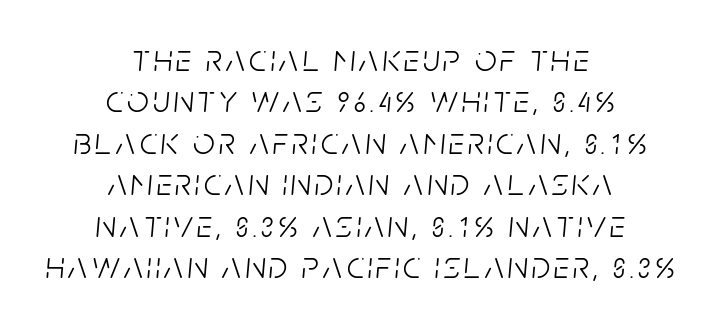
{"italic": "yes", "lean": "right", "slant_degrees": 5, "bold": "no", "weight": "light", "width": "condensed", "stroke_contrast": "low", "x_height": "large", "monospaced": "no", "underline": "no", "align": "center", "line_spacing": "tight", "line_spacing_ratio": 1.09, "glyph_px": 38}
